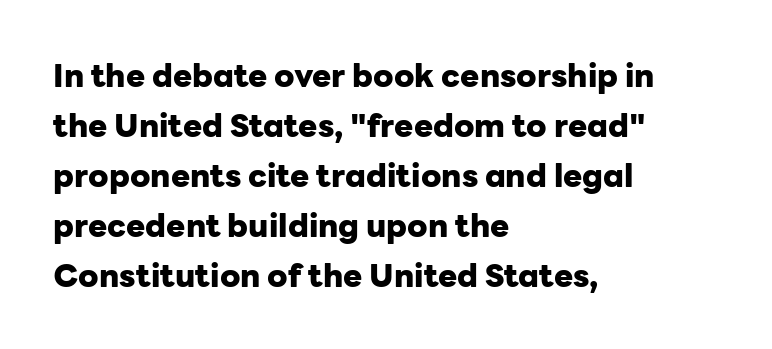
Does the weight exceed regular? Yes, all the way to bold. Each word holds together tightly as a unit, with standard inter-letter gaps. A typesetter would call this proportional, since set widths differ per character. Leftover space on each line is placed entirely after the last word. Does the type have serifs? No, each stem ends abruptly.
